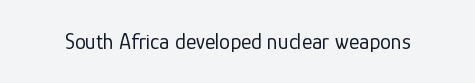
The space directly below the letters is spotless. Quick note: not italic, upright. The line texture is even and compact thanks to regular tracking. These glyphs show unthickened strokes, regular width or finer.
